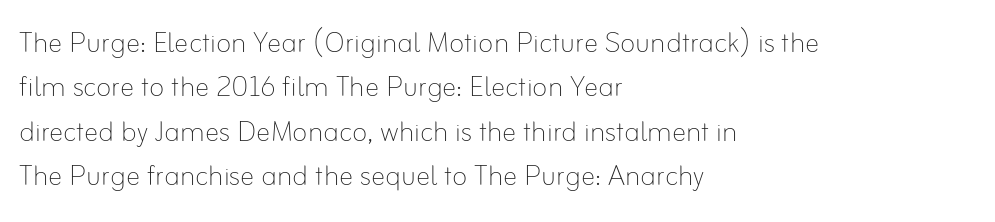
{"italic": "no", "bold": "no", "weight": "thin", "width": "normal", "stroke_contrast": "low", "x_height": "small", "monospaced": "no", "underline": "no", "align": "left", "line_spacing_ratio": 1.23, "letter_spacing": "normal", "letter_spacing_em": 0.0, "glyph_px": 36}
